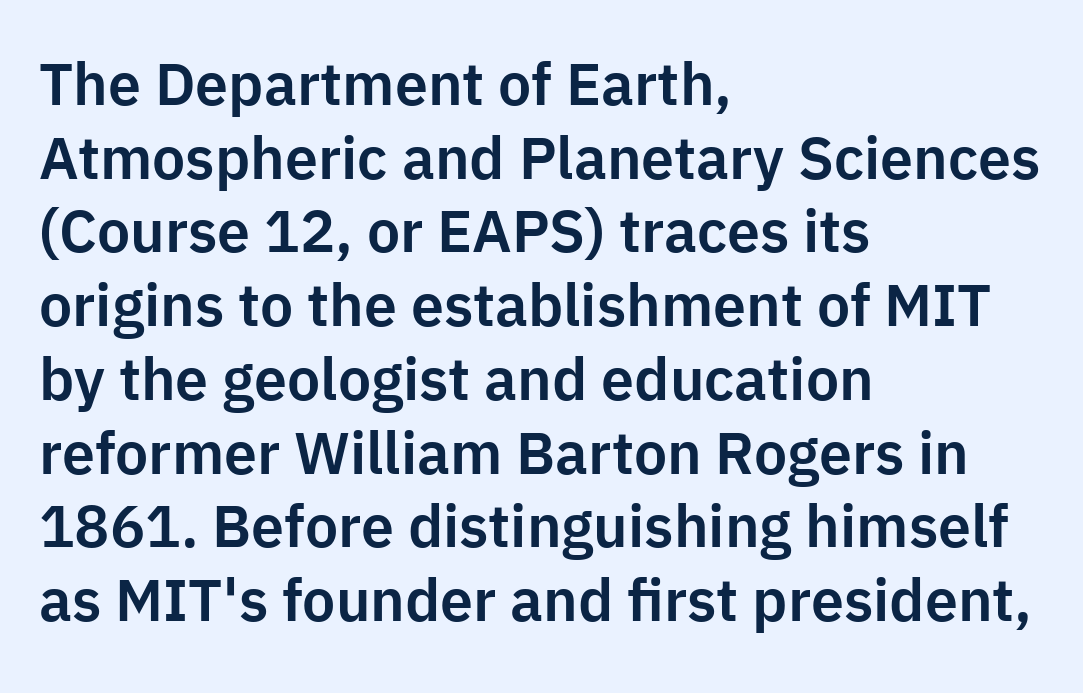
Q: Is the text italic (slanted)? A: No, it is upright.
Q: Is the typeface a serif or a sans-serif typeface? A: Sans-serif.
Q: Is the text underlined? A: No.
Q: How is the paragraph aligned? A: Left-aligned.
Q: Is the spacing between letters normal or unusually wide? A: Normal.
Q: Is the spacing between lines tight, normal or loose? A: Normal.
Q: Width (condensed, normal, or wide)? A: Normal.
Q: Stroke contrast? A: Low.
Q: x-height? A: Medium.
Q: Monospaced? A: No.
